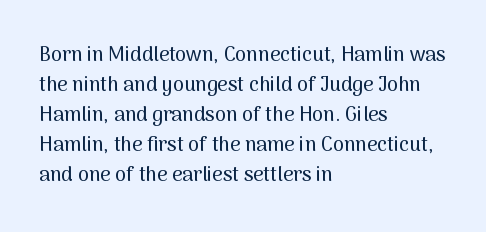
The image shows 20 px text type, upright; set left-aligned, normal line spacing (1.5x), normal letter spacing, not underlined.
